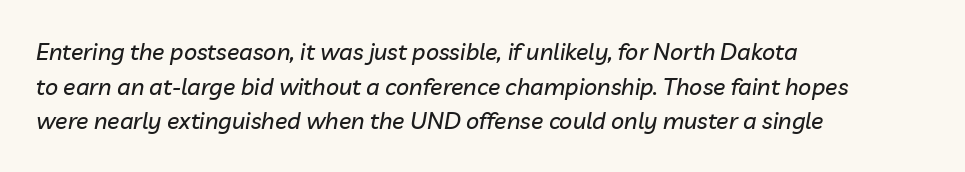
Q: Is the text italic (slanted)? A: Yes, it leans right by about 10 degrees.
Q: Is the text underlined? A: No.
Q: How is the paragraph aligned? A: Left-aligned.
Q: Is the spacing between letters normal or unusually wide? A: Normal.
Q: Is the spacing between lines tight, normal or loose? A: Normal.
